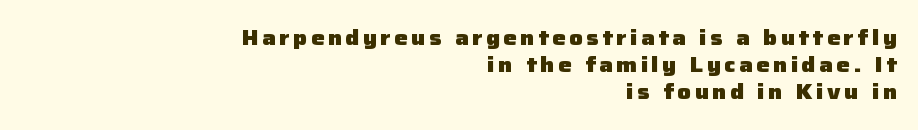
Q: Is the text bold? A: Yes.
Q: Is the text italic (slanted)? A: No, it is upright.
Q: Is the text underlined? A: No.
Q: How is the paragraph aligned? A: Right-aligned.
Q: Is the spacing between lines tight, normal or loose? A: Normal.
